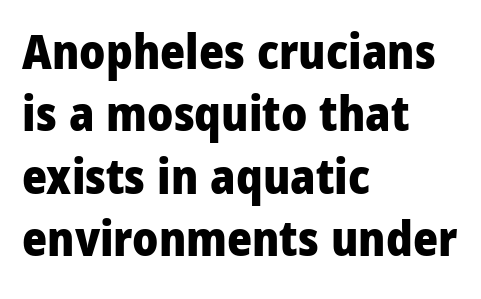
Serif or sans? Sans — the stroke terminals are bare. One-word summary of the alignment: left. The typography opts for an upright posture over an oblique one. The baseline area is clear. Summary of vertical rhythm: regular, with standard interline spacing. Looks like regular typesetting: each glyph gets only the width it needs.
